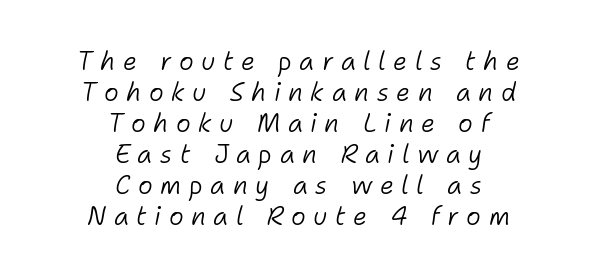
{"italic": "yes", "lean": "right", "slant_degrees": 11, "bold": "no", "underline": "no", "align": "center", "line_spacing_ratio": 1.24, "letter_spacing": "wide", "letter_spacing_em": 0.3, "glyph_px": 25}
